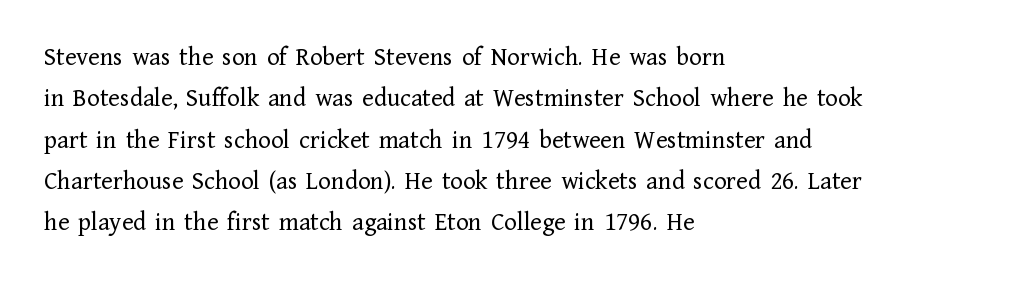
Q: Is the text bold? A: No.
Q: Is the text italic (slanted)? A: No, it is upright.
Q: Is the text underlined? A: No.
Q: How is the paragraph aligned? A: Left-aligned.
Q: Is the spacing between letters normal or unusually wide? A: Normal.
Q: Is the spacing between lines tight, normal or loose? A: Normal.
